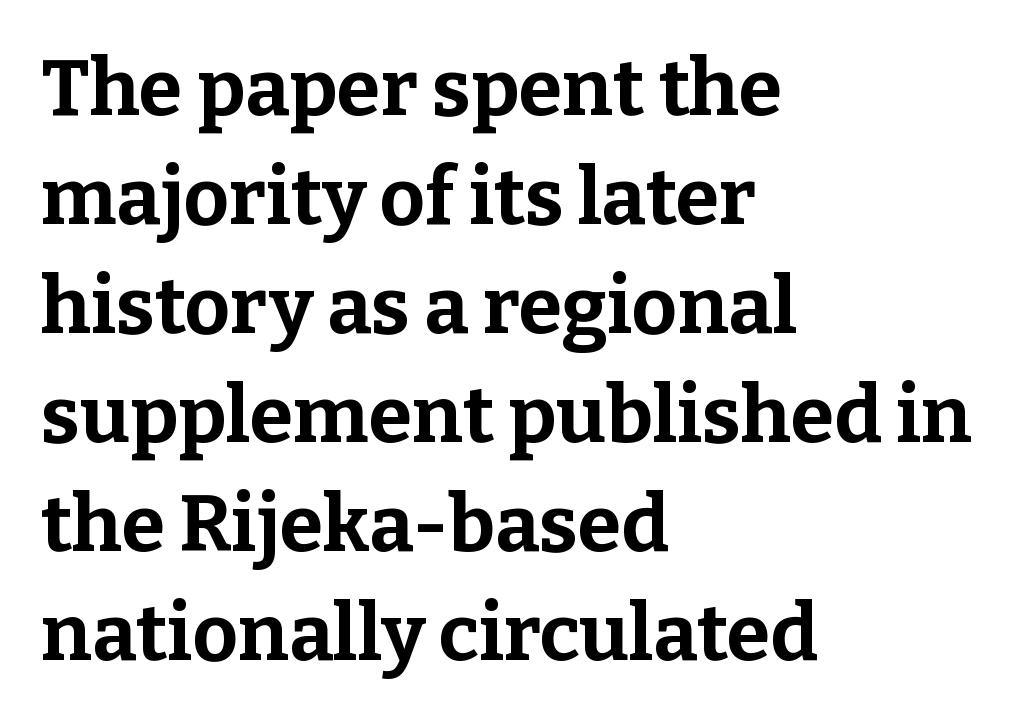
Caption: multi-line text, flush left, ragged right. Between one letter and the next there's only the usual sliver of space. Here the designer chose a conventional face with non-uniform glyph widths. Horizontal bands of white between lines are of average thickness. Regarding serifs, this sample has them. No word sits above an underline.
